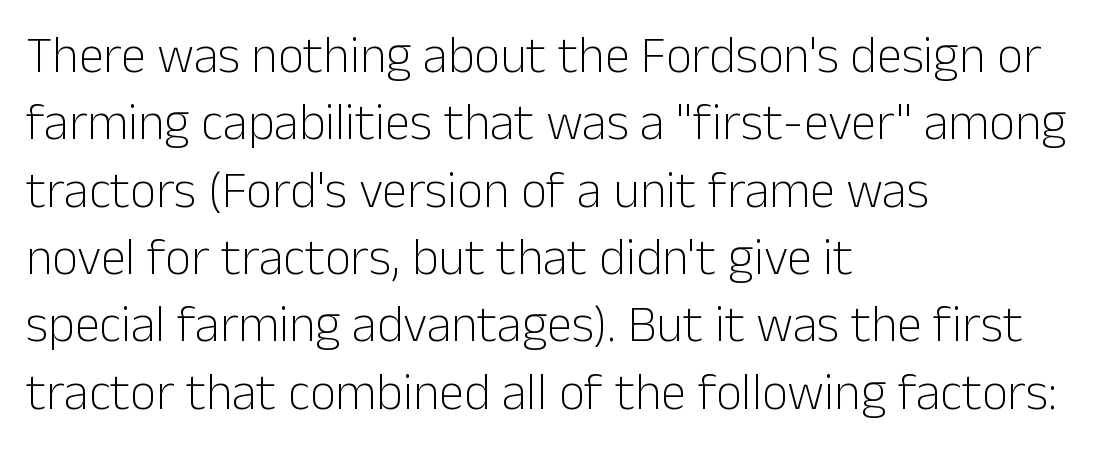
The rendering uses natural spacing where letterforms have individual widths. Decoration check: the copy has no underline. Every stem runs plumb, perpendicular to the baseline. In terms of letterspacing, this is plain default setting. Regarding serifs, this sample does without them. Honestly, the row spacing looks completely unremarkable.
